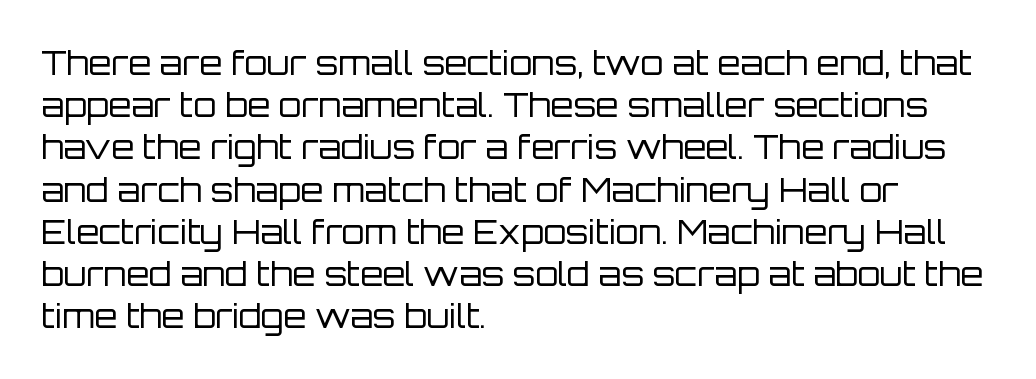
The image shows 33 px regular-weight sans-serif type, upright; set left-aligned, normal line spacing (1.28x), normal letter spacing, not underlined; low stroke contrast and a large x-height.
